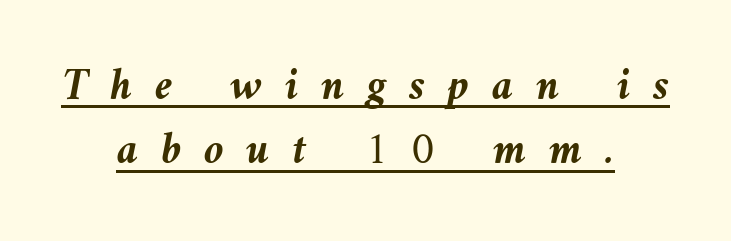
Baseline-to-baseline distance is the conventional proportion of letter height. How heavy is the stroke? Heavy — this is a bold. Note the varied advance widths — an 'i' is clearly narrower than an 'm'. The font's italic variant was chosen for this text. Tracking value appears strongly positive — letters spread wide. In designer terms, the underline attribute is active on this setting.
